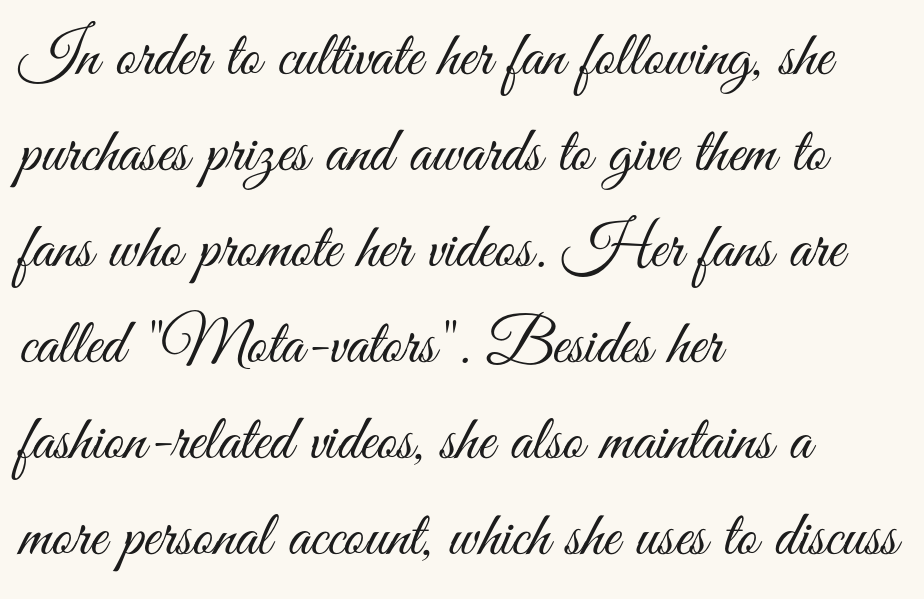
{"serif": "no", "bold": "no", "weight": "light", "width": "condensed", "stroke_contrast": "medium", "x_height": "small", "monospaced": "no", "underline": "no", "align": "left", "line_spacing": "normal", "line_spacing_ratio": 1.5, "letter_spacing": "normal", "letter_spacing_em": 0.0, "glyph_px": 64}
